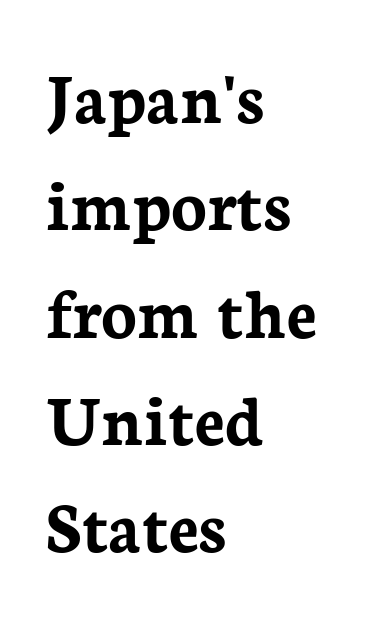
Q: Is the text bold? A: Yes.
Q: Is the text italic (slanted)? A: No, it is upright.
Q: Is the typeface a serif or a sans-serif typeface? A: Serif.
Q: Is the text underlined? A: No.
Q: How is the paragraph aligned? A: Left-aligned.
Q: Is the spacing between letters normal or unusually wide? A: Normal.
Q: Is the spacing between lines tight, normal or loose? A: Normal.
Q: Width (condensed, normal, or wide)? A: Normal.
Q: Stroke contrast? A: Low.
Q: x-height? A: Medium.
Q: Monospaced? A: No.
